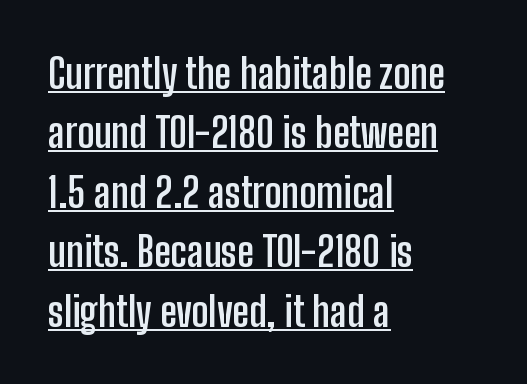
Q: Is the text bold? A: Yes.
Q: Is the text italic (slanted)? A: No, it is upright.
Q: Is the typeface a serif or a sans-serif typeface? A: Sans-serif.
Q: Is the text underlined? A: Yes.
Q: How is the paragraph aligned? A: Left-aligned.
Q: Is the spacing between letters normal or unusually wide? A: Normal.
Q: Is the spacing between lines tight, normal or loose? A: Normal.
Q: Width (condensed, normal, or wide)? A: Condensed.
Q: Stroke contrast? A: Low.
Q: x-height? A: Medium.
Q: Monospaced? A: No.
